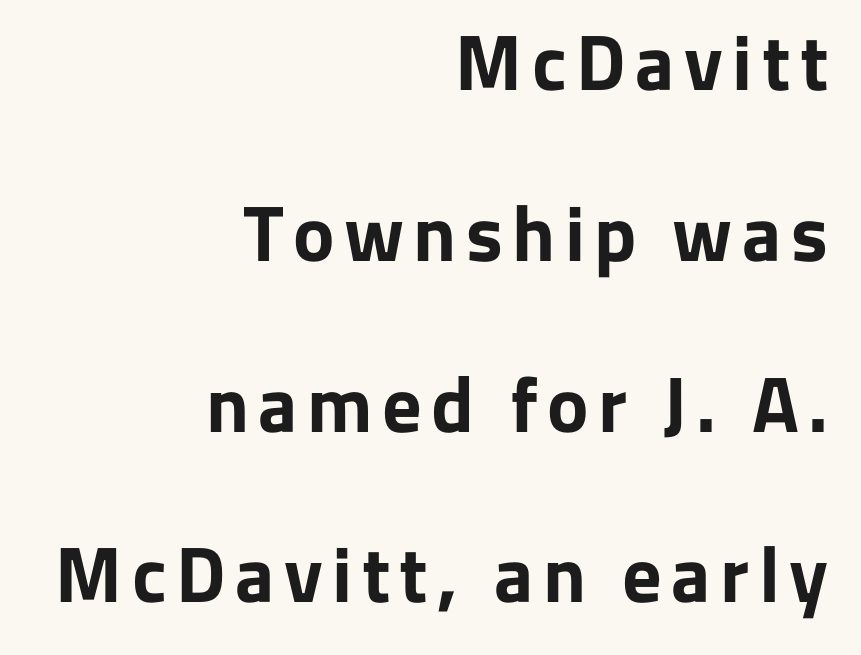
The image shows 78 px bold sans-serif type, upright; set right-aligned, loose line spacing (2.19x), not underlined; low stroke contrast and a medium x-height.
